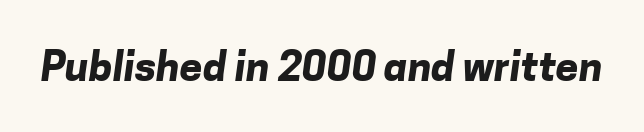
{"serif": "no", "bold": "yes", "weight": "bold", "width": "normal", "stroke_contrast": "low", "x_height": "medium", "monospaced": "no", "underline": "no", "letter_spacing": "normal", "letter_spacing_em": 0.0, "glyph_px": 41}
